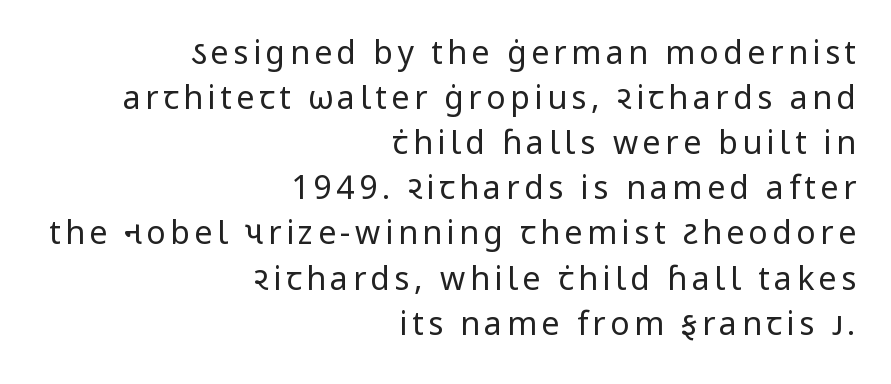
{"serif": "no", "italic": "no", "bold": "no", "weight": "regular", "width": "normal", "stroke_contrast": "low", "x_height": "medium", "monospaced": "no", "underline": "no", "align": "right", "line_spacing": "normal", "line_spacing_ratio": 1.41, "glyph_px": 32}
